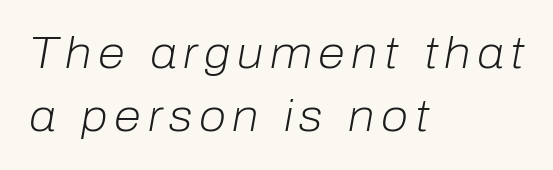
{"italic": "yes", "lean": "right", "slant_degrees": 10, "bold": "no", "weight": "light", "width": "normal", "stroke_contrast": "low", "x_height": "medium", "monospaced": "no", "underline": "no", "align": "left", "line_spacing": "normal", "line_spacing_ratio": 1.43, "glyph_px": 44}
